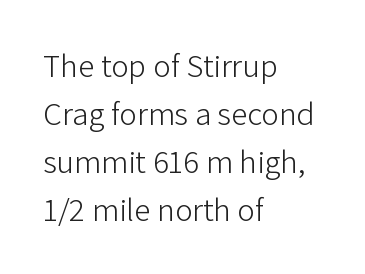
The image shows 33 px light sans-serif type, upright; set left-aligned, normal line spacing (1.45x), normal letter spacing, not underlined; low stroke contrast and a medium x-height.
